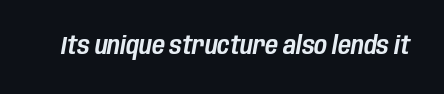
The image shows 25 px text type, italic (leaning right); set normal letter spacing, not underlined.
